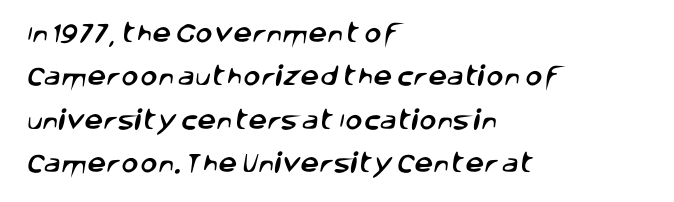
Q: Is the text underlined? A: No.
Q: How is the paragraph aligned? A: Left-aligned.
Q: Is the spacing between letters normal or unusually wide? A: Normal.
Q: Is the spacing between lines tight, normal or loose? A: Loose.
